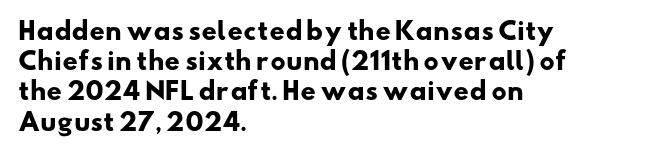
Q: Is the text bold? A: Yes.
Q: Is the text underlined? A: No.
Q: How is the paragraph aligned? A: Left-aligned.
Q: Is the spacing between letters normal or unusually wide? A: Normal.
Q: Is the spacing between lines tight, normal or loose? A: Normal.
